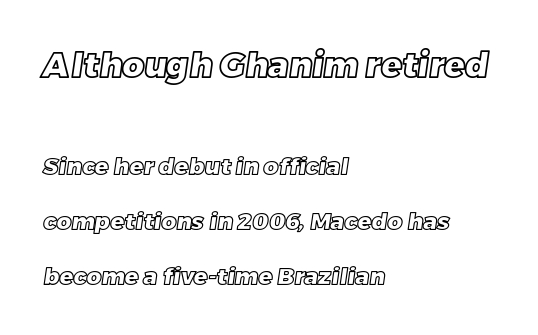
Q: Is the text underlined? A: No.
Q: How is the paragraph aligned? A: Left-aligned.
Q: Is the spacing between letters normal or unusually wide? A: Normal.
Q: Is the spacing between lines tight, normal or loose? A: Loose.
Q: Which block of text is set in a larger size, the first (top) or the second (bottom)? A: The first (top) one.
Q: Width (condensed, normal, or wide)? A: Normal.
Q: x-height? A: Large.
Q: Monospaced? A: No.
